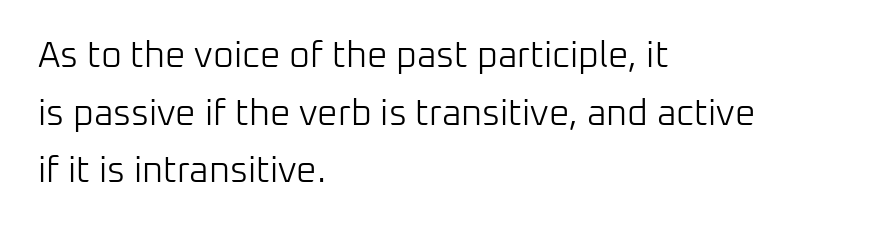
Every stem runs plumb, perpendicular to the baseline. Reading down the block, your eye returns to a fixed left position each line. Tracking value appears to be zero — textbook default spacing. Proportional: the letters do not fall into vertical columns. Baseline-to-baseline distance is the conventional proportion of letter height. The font sits on the lighter half of the weight spectrum, regular included.
